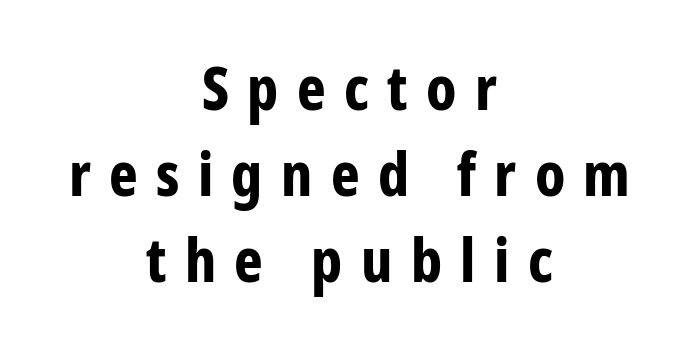
Proportional: the letters do not fall into vertical columns. Rows of type keep a routine distance in the vertical direction. Serif or sans? Sans — the stroke terminals are bare. Look at the tracking — it's clearly loosened, letters drifting apart.
